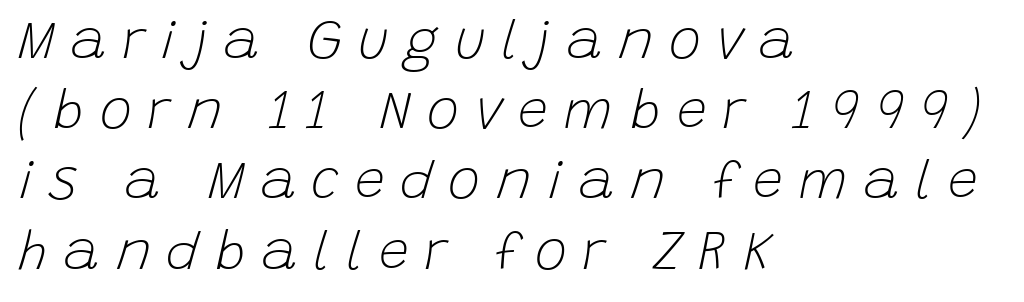
Q: Is the text bold? A: No.
Q: Is the text italic (slanted)? A: Yes, it leans right by about 15 degrees.
Q: Is the text underlined? A: No.
Q: How is the paragraph aligned? A: Left-aligned.
Q: Is the spacing between letters normal or unusually wide? A: Unusually wide.
Q: Is the spacing between lines tight, normal or loose? A: Normal.
Q: Width (condensed, normal, or wide)? A: Normal.
Q: Stroke contrast? A: Low.
Q: x-height? A: Large.
Q: Monospaced? A: No.
